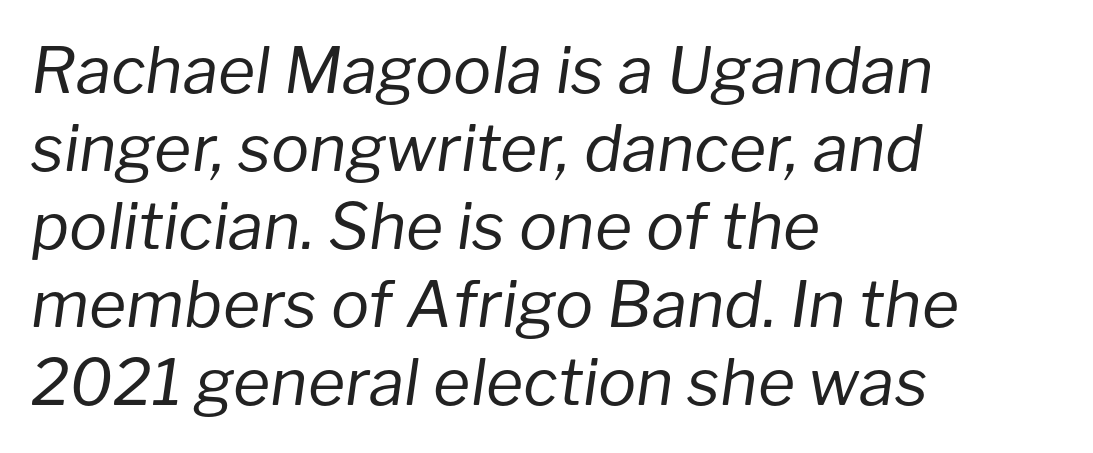
Q: Is the text bold? A: No.
Q: Is the text italic (slanted)? A: Yes, it leans right by about 8 degrees.
Q: Is the text underlined? A: No.
Q: How is the paragraph aligned? A: Left-aligned.
Q: Is the spacing between letters normal or unusually wide? A: Normal.
Q: Width (condensed, normal, or wide)? A: Normal.
Q: Stroke contrast? A: Low.
Q: x-height? A: Medium.
Q: Monospaced? A: No.
